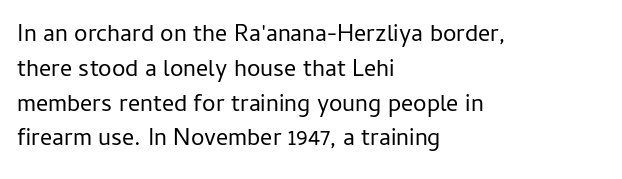
Summary of weight: not heavy and not bold. The passage shown stacks its lines at a standard gap. Upright lettering throughout. Tracking value appears to be zero — textbook default spacing.
